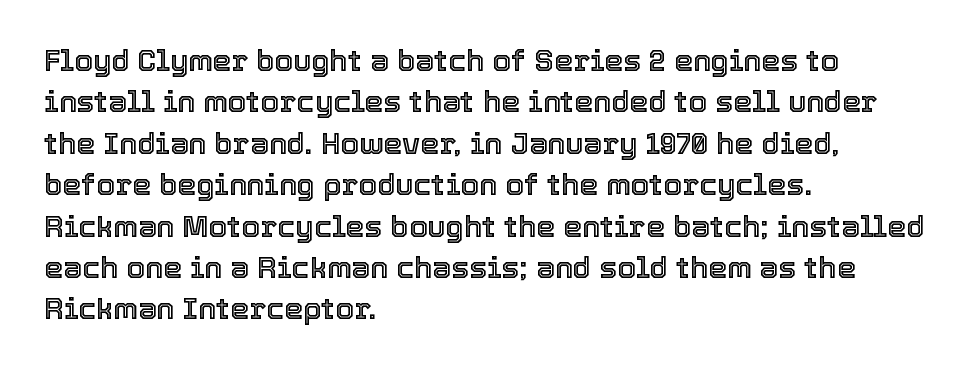
{"italic": "no", "width": "normal", "x_height": "medium", "monospaced": "no", "underline": "no", "align": "left", "line_spacing": "normal", "line_spacing_ratio": 1.38, "letter_spacing": "normal", "letter_spacing_em": 0.0, "glyph_px": 30}
